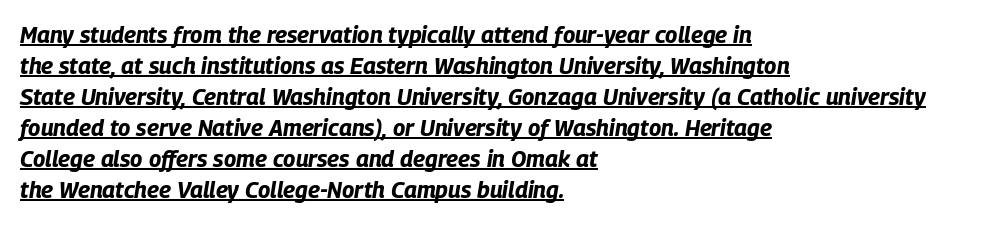
Q: Is the text bold? A: Yes.
Q: Is the text italic (slanted)? A: Yes, it leans right by about 9 degrees.
Q: Is the text underlined? A: Yes.
Q: How is the paragraph aligned? A: Left-aligned.
Q: Is the spacing between letters normal or unusually wide? A: Normal.
Q: Is the spacing between lines tight, normal or loose? A: Normal.
